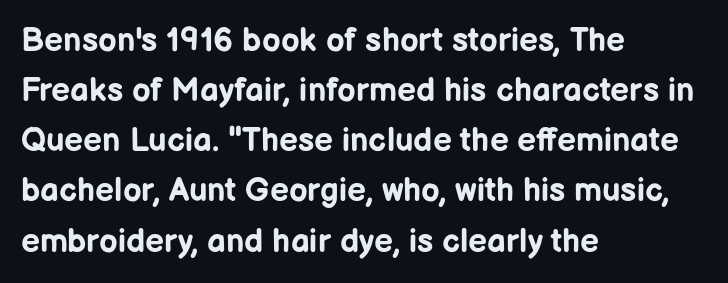
Q: Is the text bold? A: Yes.
Q: Is the text italic (slanted)? A: No, it is upright.
Q: Is the typeface a serif or a sans-serif typeface? A: Sans-serif.
Q: Is the text underlined? A: No.
Q: How is the paragraph aligned? A: Left-aligned.
Q: Is the spacing between letters normal or unusually wide? A: Normal.
Q: Is the spacing between lines tight, normal or loose? A: Normal.
Q: Width (condensed, normal, or wide)? A: Normal.
Q: Stroke contrast? A: Low.
Q: x-height? A: Medium.
Q: Monospaced? A: No.
